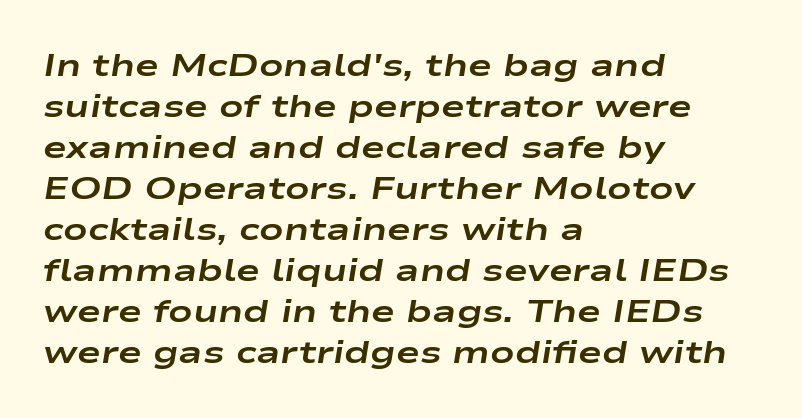
{"italic": "yes", "lean": "right", "slant_degrees": 9, "bold": "yes", "weight": "bold", "width": "wide", "stroke_contrast": "low", "x_height": "medium", "monospaced": "no", "underline": "no", "align": "left", "line_spacing": "normal", "line_spacing_ratio": 1.28, "letter_spacing": "normal", "letter_spacing_em": 0.0, "glyph_px": 32}
